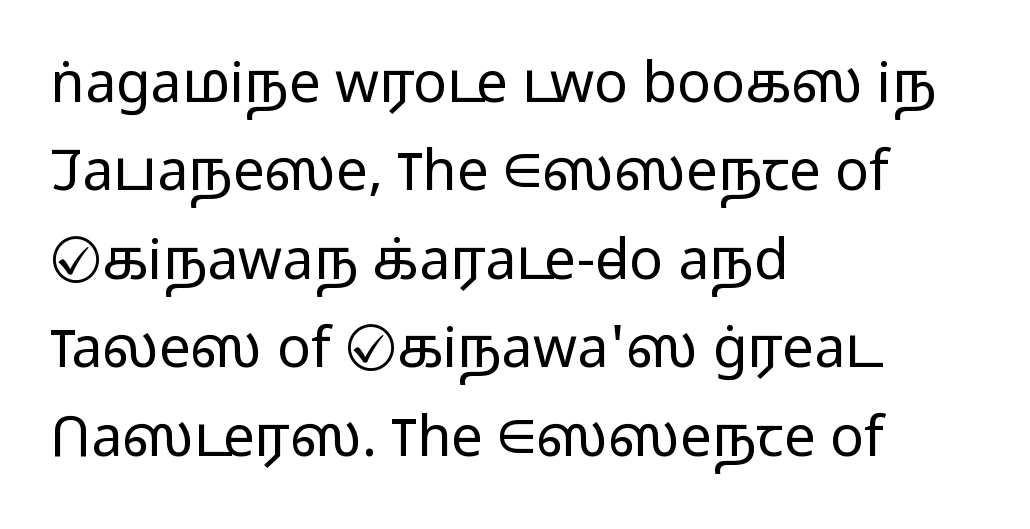
Q: Is the text bold? A: No.
Q: Is the text italic (slanted)? A: No, it is upright.
Q: Is the typeface a serif or a sans-serif typeface? A: Sans-serif.
Q: Is the text underlined? A: No.
Q: How is the paragraph aligned? A: Left-aligned.
Q: Is the spacing between letters normal or unusually wide? A: Normal.
Q: Is the spacing between lines tight, normal or loose? A: Normal.
Q: Width (condensed, normal, or wide)? A: Wide.
Q: Stroke contrast? A: Low.
Q: x-height? A: Medium.
Q: Monospaced? A: No.
